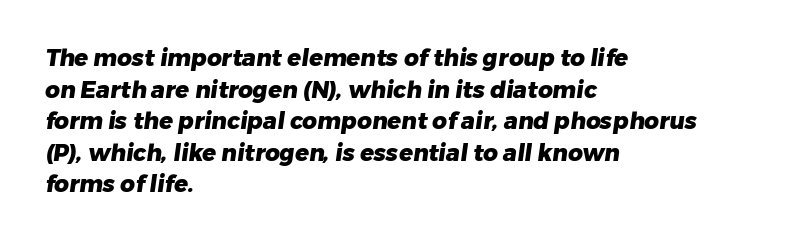
{"bold": "yes", "underline": "no", "align": "left", "line_spacing": "normal", "line_spacing_ratio": 1.37, "letter_spacing": "normal", "letter_spacing_em": 0.0, "glyph_px": 23}
